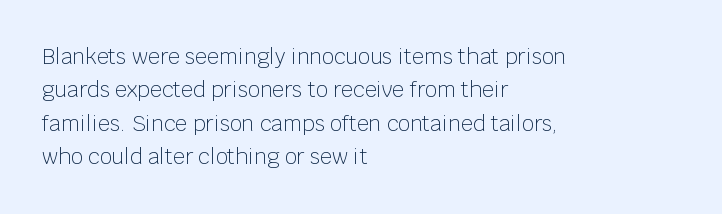
The image shows 21 px text type, upright; set left-aligned, normal line spacing (1.59x), normal letter spacing, not underlined.
